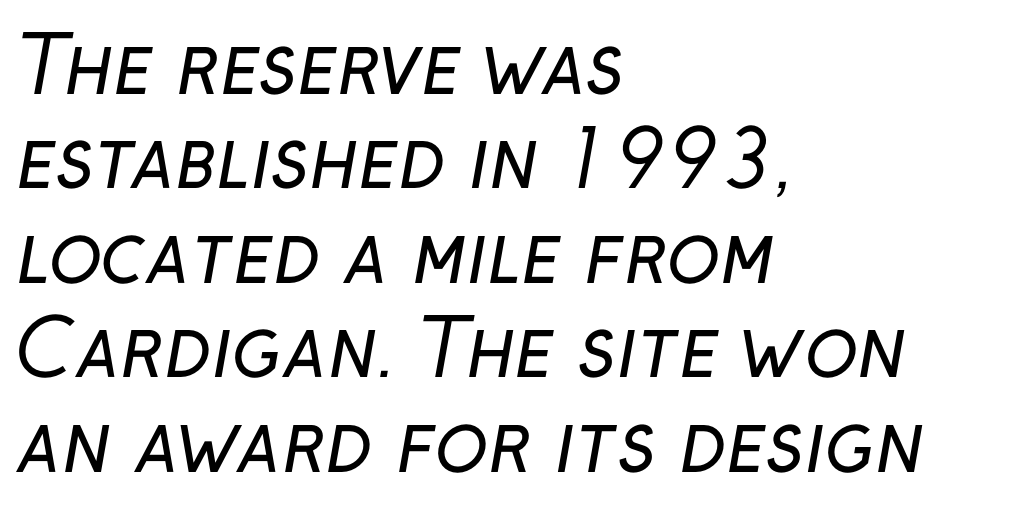
{"serif": "no", "bold": "no", "weight": "regular", "width": "normal", "stroke_contrast": "low", "x_height": "medium", "monospaced": "no", "underline": "no", "align": "left", "line_spacing_ratio": 1.21, "letter_spacing": "normal", "letter_spacing_em": 0.0, "glyph_px": 78}
